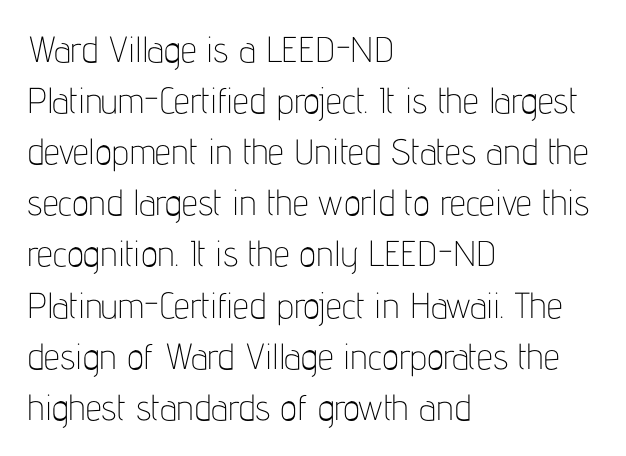
Is the type heavy? It reads as light-to-regular instead. Posture: vertical. The letters sit at their default tracking, neither squeezed nor spread. These lines are composed in type without serifs. These lines sit exactly where default settings would place them.
